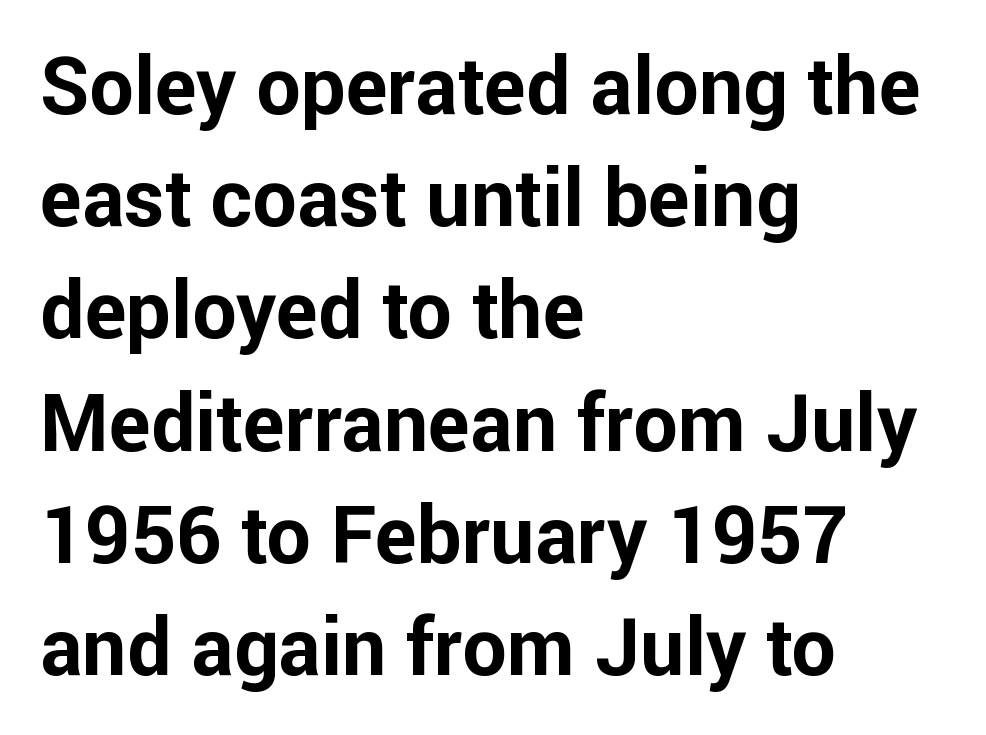
Q: Is the text bold? A: Yes.
Q: Is the text italic (slanted)? A: No, it is upright.
Q: Is the typeface a serif or a sans-serif typeface? A: Sans-serif.
Q: Is the text underlined? A: No.
Q: How is the paragraph aligned? A: Left-aligned.
Q: Is the spacing between letters normal or unusually wide? A: Normal.
Q: Is the spacing between lines tight, normal or loose? A: Normal.
Q: Width (condensed, normal, or wide)? A: Normal.
Q: Stroke contrast? A: Low.
Q: x-height? A: Medium.
Q: Monospaced? A: No.
